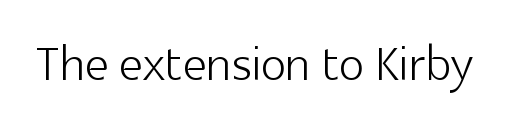
{"serif": "no", "italic": "no", "bold": "no", "weight": "light", "width": "normal", "x_height": "medium", "monospaced": "no", "underline": "no", "letter_spacing": "normal", "letter_spacing_em": 0.0, "glyph_px": 66}
